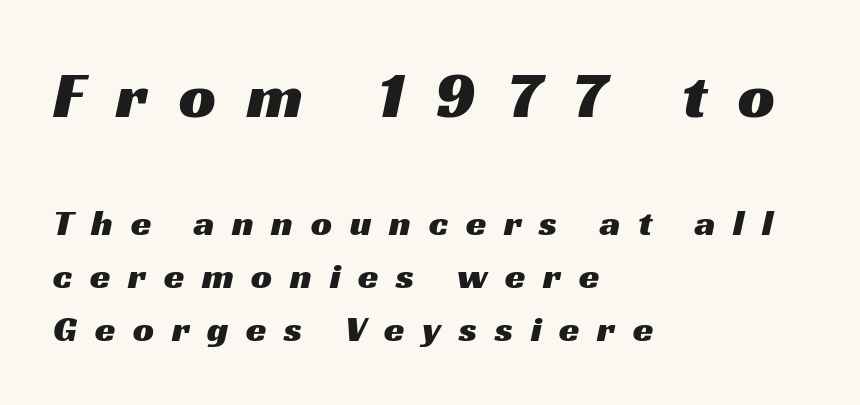
This is sans-serif lettering, the kind often seen on screens and signage. The typesetter chose a ragged-right arrangement here. The designer gave the opening block more size than the closing block. Note the varied advance widths — an 'i' is clearly narrower than an 'm'.
